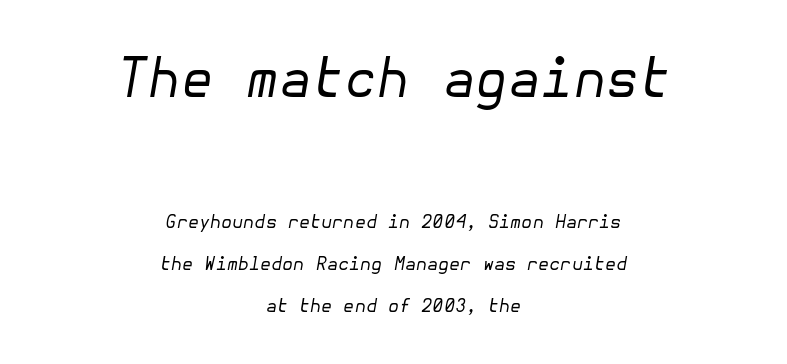
Q: Is the text bold? A: No.
Q: Is the text italic (slanted)? A: Yes, it leans right by about 10 degrees.
Q: Is the text underlined? A: No.
Q: How is the paragraph aligned? A: Centered.
Q: Is the spacing between letters normal or unusually wide? A: Normal.
Q: Is the spacing between lines tight, normal or loose? A: Loose.
Q: Which block of text is set in a larger size, the first (top) or the second (bottom)? A: The first (top) one.
Q: Width (condensed, normal, or wide)? A: Normal.
Q: Stroke contrast? A: Low.
Q: x-height? A: Medium.
